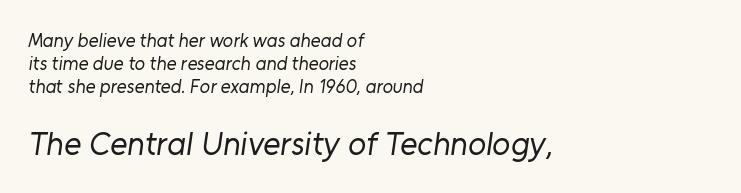
The image shows 33 px regular-weight sans-serif type; set left-aligned, line spacing 1.21x, normal letter spacing, not underlined; the second (bottom) block is 1.74x larger; low stroke contrast and a medium x-height.
